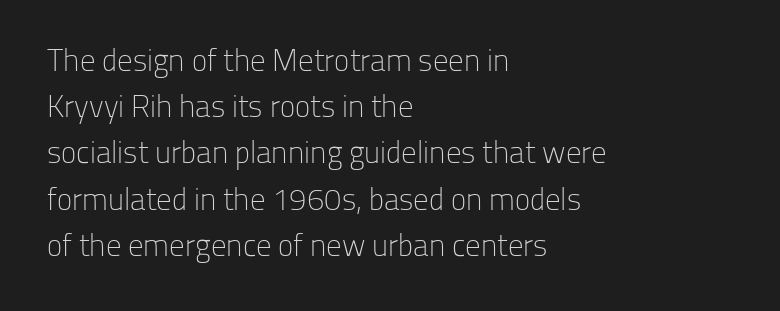
This rendering leaves character spacing at its baseline value. Serif or sans? Sans — the stroke terminals are bare. Line beginnings align vertically; line endings do not. If you drew a line through each stem, it would be perfectly vertical. Stem width sits at or under what a default text font uses.
